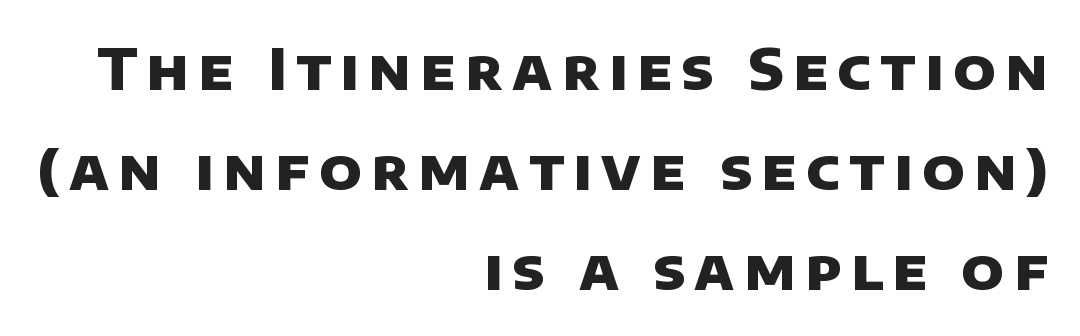
The designer went with a sans here, leaving each stem footless. Underline: absent. The text block is weighted toward the right margin, trailing off unevenly leftward. You could not count columns in this text — the font is proportionally spaced. A dark, heavy texture on the line: the type is bold.
